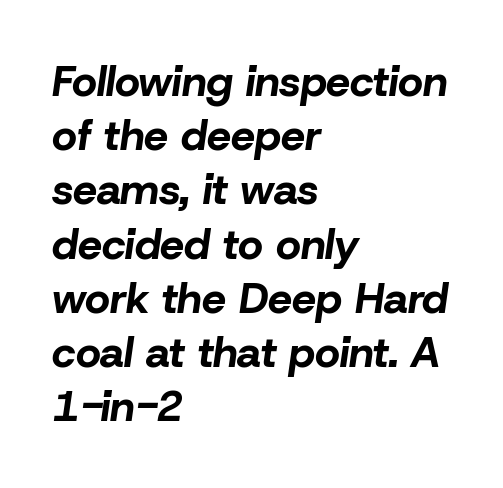
{"italic": "yes", "lean": "right", "slant_degrees": 8, "bold": "yes", "weight": "bold", "width": "normal", "stroke_contrast": "low", "x_height": "medium", "monospaced": "no", "underline": "no", "align": "left", "line_spacing": "normal", "line_spacing_ratio": 1.26, "letter_spacing": "normal", "letter_spacing_em": 0.0, "glyph_px": 43}
